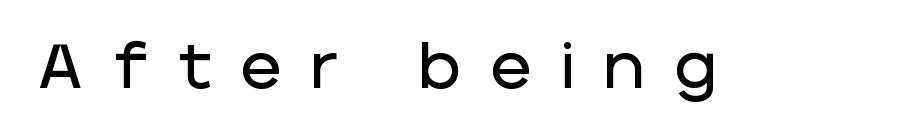
Posture: straight, roman, zero tilt. Check under the words: just untouched page. The characters display no serif detailing; their extremities are plain. Think of a printed novel: that variable character pitch is what you see here. Here the glyphs are tracked loosely, breaking word shapes into spaced letters.
